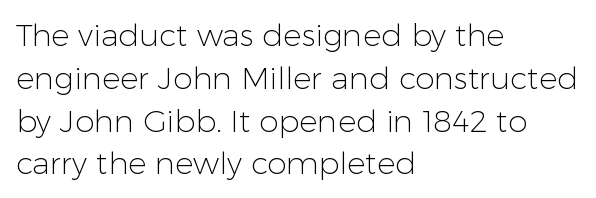
Compared with typical body copy, the letter spacing here is the same. These lines were composed using upright roman letters. Typographically, this falls in the sans-serif category. This sample has the flowing, uneven cadence of proportional lettering. These lines sit exactly where default settings would place them. No word sits above an underline.
